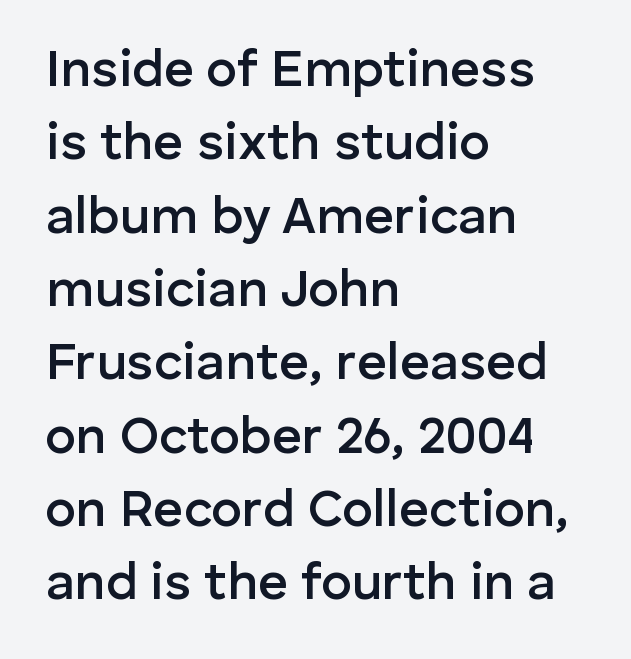
{"serif": "no", "italic": "no", "bold": "semi", "weight": "semibold", "width": "normal", "stroke_contrast": "low", "x_height": "medium", "monospaced": "no", "underline": "no", "align": "left", "line_spacing": "normal", "line_spacing_ratio": 1.41, "letter_spacing": "normal", "letter_spacing_em": 0.0, "glyph_px": 52}
